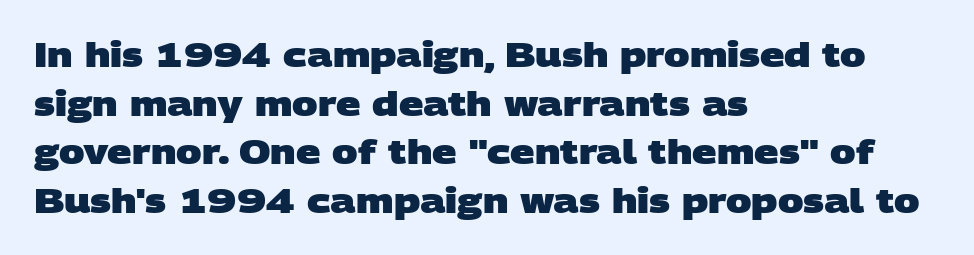
Q: Is the text bold? A: Yes.
Q: Is the typeface a serif or a sans-serif typeface? A: Sans-serif.
Q: Is the text underlined? A: No.
Q: How is the paragraph aligned? A: Left-aligned.
Q: Is the spacing between letters normal or unusually wide? A: Normal.
Q: Is the spacing between lines tight, normal or loose? A: Normal.
Q: Width (condensed, normal, or wide)? A: Wide.
Q: Stroke contrast? A: Low.
Q: x-height? A: Large.
Q: Monospaced? A: No.
